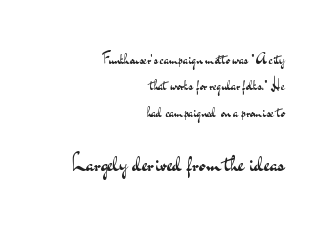
{"bold": "no", "underline": "no", "align": "right", "line_spacing_ratio": 1.89, "letter_spacing": "normal", "letter_spacing_em": 0.0, "larger_block": "second", "size_ratio": 1.64, "glyph_px": 23}
